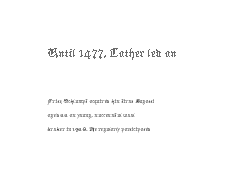
{"italic": "no", "bold": "no", "weight": "thin", "width": "normal", "stroke_contrast": "low", "x_height": "medium", "monospaced": "no", "underline": "no", "align": "left", "line_spacing": "tight", "line_spacing_ratio": 1.01, "letter_spacing": "normal", "letter_spacing_em": 0.0, "larger_block": "first", "size_ratio": 2.0, "glyph_px": 28}
